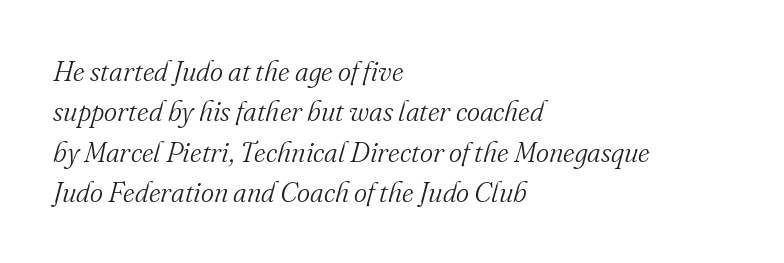
The compositor pushed each line to the left boundary. Clear beneath every line of the passage. The letterforms sit at book weight or below. I'd call this a serif setting — the letters wear small feet.
